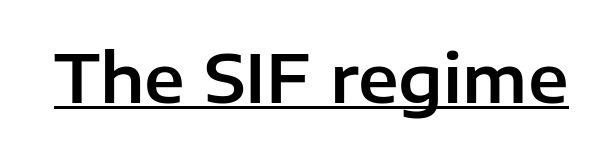
Q: Is the text italic (slanted)? A: No, it is upright.
Q: Is the typeface a serif or a sans-serif typeface? A: Sans-serif.
Q: Is the text underlined? A: Yes.
Q: Is the spacing between letters normal or unusually wide? A: Normal.
Q: Width (condensed, normal, or wide)? A: Normal.
Q: Stroke contrast? A: Low.
Q: x-height? A: Medium.
Q: Monospaced? A: No.
